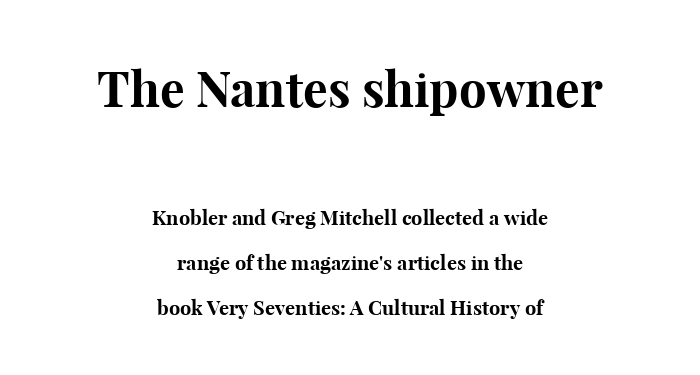
The image shows 49 px bold serif type, upright; set centered, loose line spacing (2.24x), normal letter spacing, not underlined; the first (top) block is 2.45x larger; high stroke contrast and a medium x-height.
